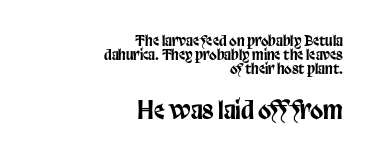
Leading is clearly below the norm, producing a dense column. Glance below the letters and you will spot only blank space. The more generous point size was reserved for the lower chunk. Rendered with straight, roman letterforms.
